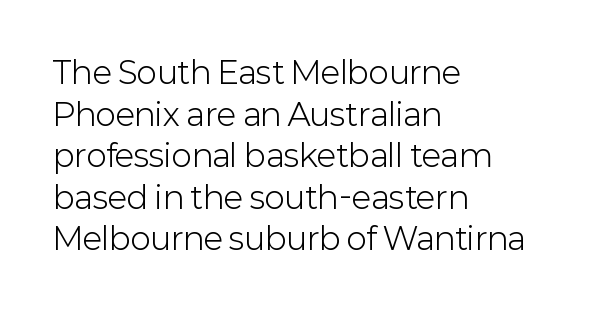
{"serif": "no", "italic": "no", "bold": "no", "weight": "light", "width": "normal", "stroke_contrast": "low", "x_height": "medium", "monospaced": "no", "underline": "no", "align": "left", "line_spacing": "normal", "line_spacing_ratio": 1.34, "letter_spacing": "normal", "letter_spacing_em": 0.0, "glyph_px": 31}
